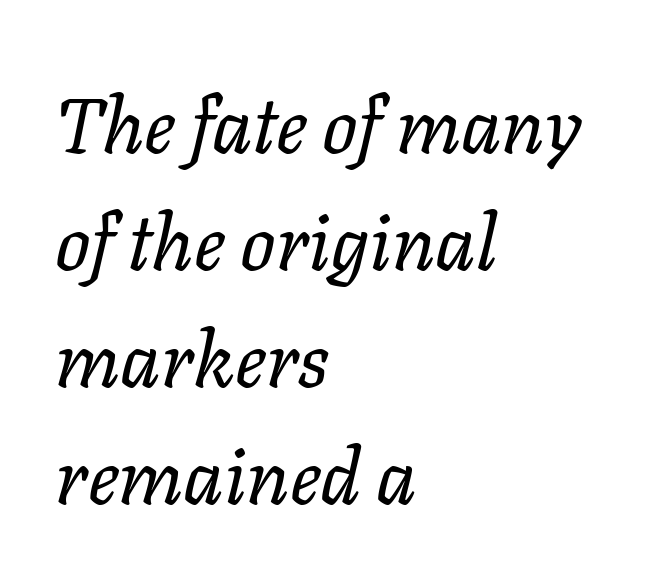
The passage shown stacks its lines at a standard gap. Here the designer chose a conventional face with non-uniform glyph widths. Visually the block forms a straight wall on the left and a jagged coastline on the right. Posture: slanted. Bold? No — there's no thickening of the strokes. Lines of text with bare space underneath.
